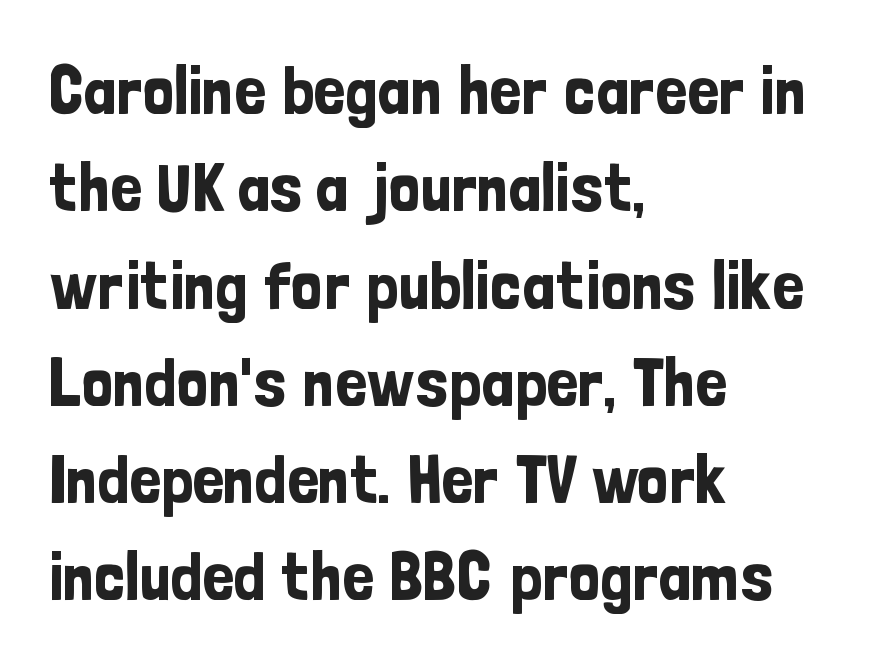
The image shows 69 px condensed sans-serif type, upright; set left-aligned, normal line spacing (1.41x), normal letter spacing, not underlined; low stroke contrast and a medium x-height.
